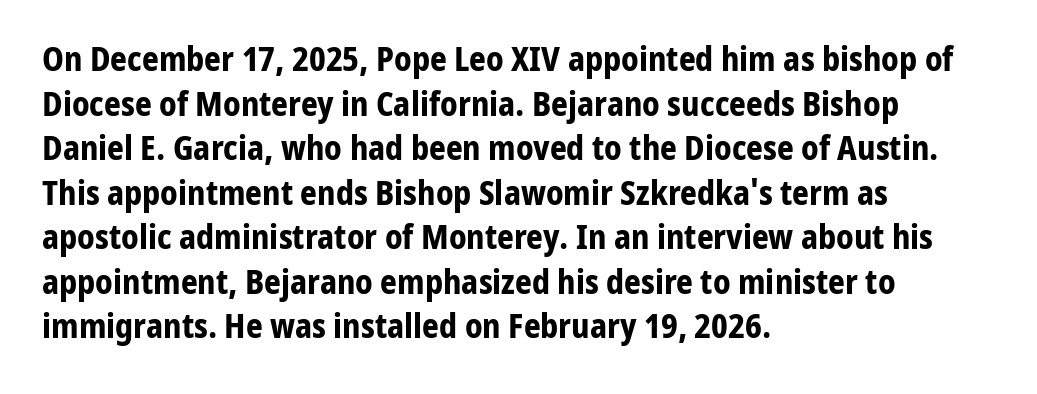
The image shows 33 px bold sans-serif type, upright; set left-aligned, normal line spacing (1.35x), normal letter spacing, not underlined; low stroke contrast and a medium x-height.
